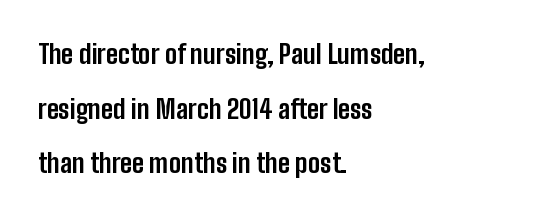
Q: Is the text bold? A: Yes.
Q: Is the text italic (slanted)? A: No, it is upright.
Q: Is the text underlined? A: No.
Q: How is the paragraph aligned? A: Left-aligned.
Q: Is the spacing between letters normal or unusually wide? A: Normal.
Q: Is the spacing between lines tight, normal or loose? A: Loose.
